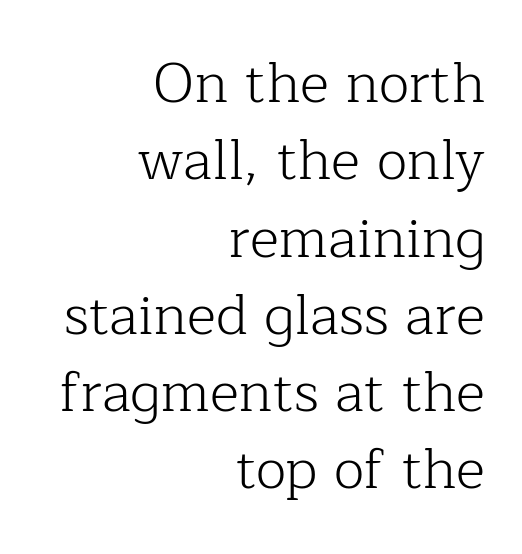
Font category for this specimen: serif. Does the lettering tilt? It doesn't — this is upright. Quick note: underline off. The passage shown is not bold in any degree. Words appear dense and cohesive because spacing is normal. If you measured baseline to baseline, you'd find a middling distance.
